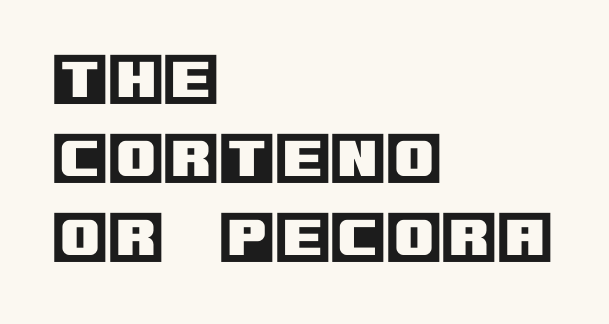
{"italic": "no", "width": "normal", "x_height": "large", "underline": "no", "align": "left", "line_spacing": "normal", "line_spacing_ratio": 1.39, "letter_spacing": "normal", "letter_spacing_em": 0.0, "glyph_px": 57}
